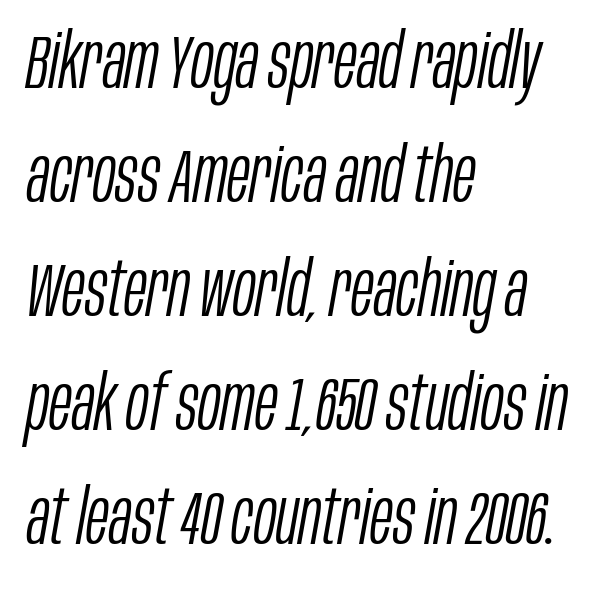
Q: Is the text bold? A: No.
Q: Is the text italic (slanted)? A: Yes, it leans right by about 10 degrees.
Q: Is the text underlined? A: No.
Q: How is the paragraph aligned? A: Left-aligned.
Q: Is the spacing between letters normal or unusually wide? A: Normal.
Q: Is the spacing between lines tight, normal or loose? A: Normal.
Q: Width (condensed, normal, or wide)? A: Condensed.
Q: Stroke contrast? A: Low.
Q: x-height? A: Large.
Q: Monospaced? A: No.
